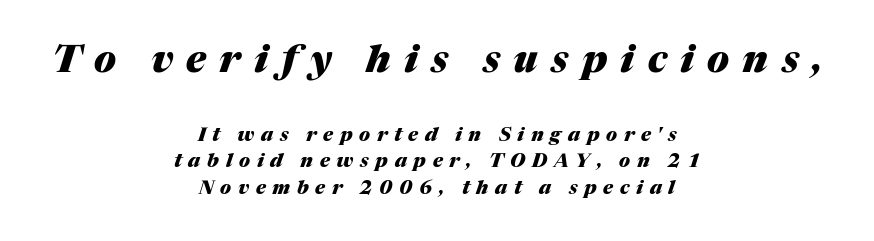
The image shows 38 px heavy type, italic (leaning right); set centered, normal line spacing (1.4x), unusually wide letter spacing (+0.35 em), not underlined; the first (top) block is 2.0x larger; medium stroke contrast and a medium x-height.
